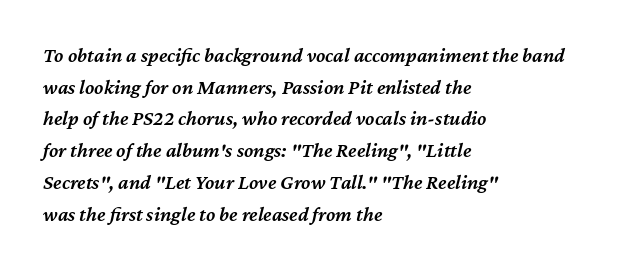
{"italic": "yes", "lean": "right", "slant_degrees": 12, "bold": "semi", "underline": "no", "align": "left", "line_spacing": "normal", "line_spacing_ratio": 1.51, "letter_spacing": "normal", "letter_spacing_em": 0.0, "glyph_px": 21}
